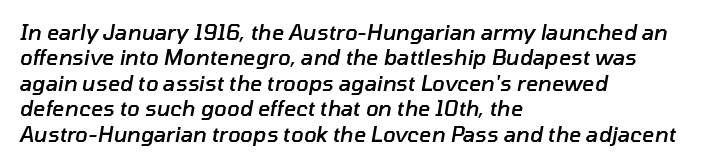
{"italic": "yes", "lean": "right", "slant_degrees": 10, "bold": "semi", "underline": "no", "align": "left", "line_spacing_ratio": 1.21, "letter_spacing": "normal", "letter_spacing_em": 0.0, "glyph_px": 21}
